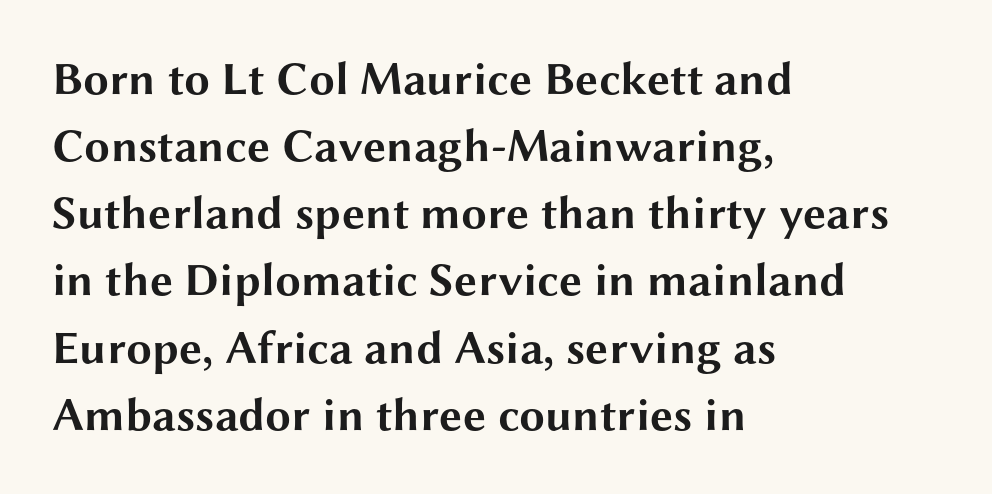
The strokes are fattened all the way to bold. Note the varied advance widths — an 'i' is clearly narrower than an 'm'. Reading down the column, the eye jumps a familiar distance to each next line. The rendering keeps characters at their native spacing. This rendering employs a face without finishing strokes, i.e., a sans-serif.
